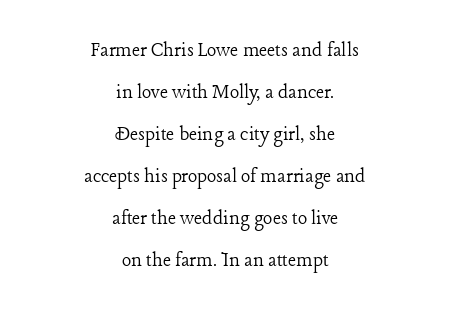
{"italic": "no", "bold": "no", "underline": "no", "align": "center", "line_spacing": "loose", "line_spacing_ratio": 1.91, "letter_spacing": "normal", "letter_spacing_em": 0.0, "glyph_px": 22}
